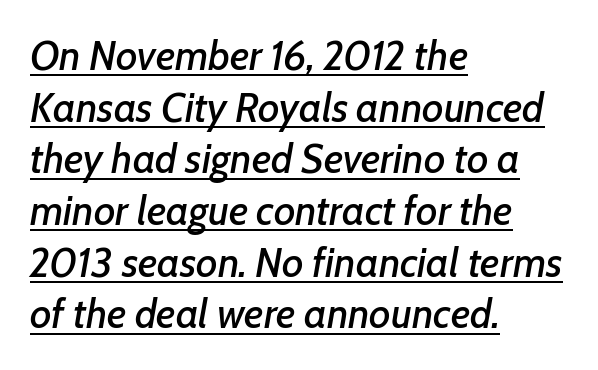
The image shows 41 px text type, italic (leaning right); set left-aligned, normal line spacing (1.26x), normal letter spacing, underlined; low stroke contrast and a medium x-height.
